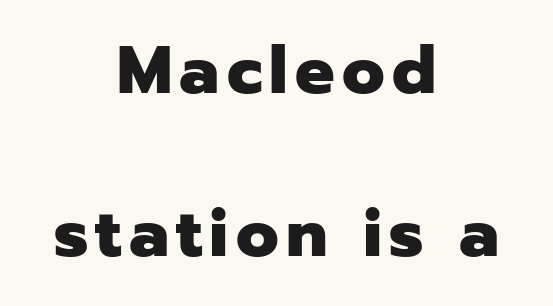
Q: Is the text bold? A: Yes.
Q: Is the text italic (slanted)? A: No, it is upright.
Q: Is the typeface a serif or a sans-serif typeface? A: Sans-serif.
Q: Is the text underlined? A: No.
Q: How is the paragraph aligned? A: Centered.
Q: Is the spacing between lines tight, normal or loose? A: Loose.
Q: Width (condensed, normal, or wide)? A: Normal.
Q: Stroke contrast? A: Low.
Q: x-height? A: Medium.
Q: Monospaced? A: No.
